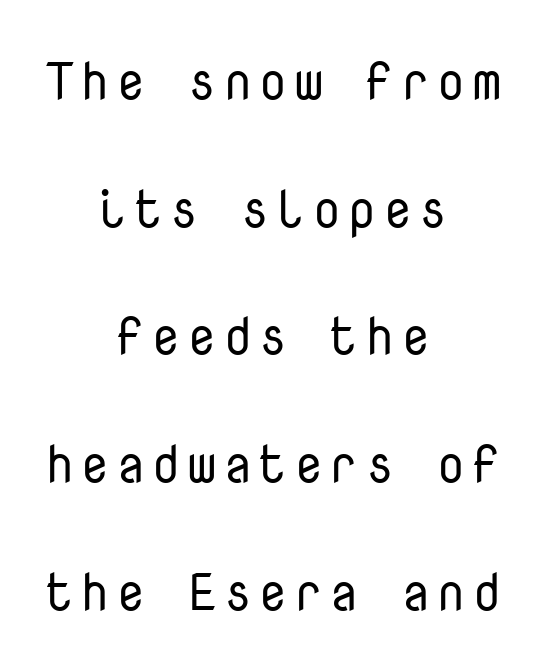
Q: Is the text bold? A: No.
Q: Is the text italic (slanted)? A: No, it is upright.
Q: Is the typeface a serif or a sans-serif typeface? A: Sans-serif.
Q: Is the text underlined? A: No.
Q: How is the paragraph aligned? A: Centered.
Q: Is the spacing between lines tight, normal or loose? A: Loose.
Q: Width (condensed, normal, or wide)? A: Normal.
Q: Stroke contrast? A: Low.
Q: x-height? A: Medium.
Q: Monospaced? A: Yes.
